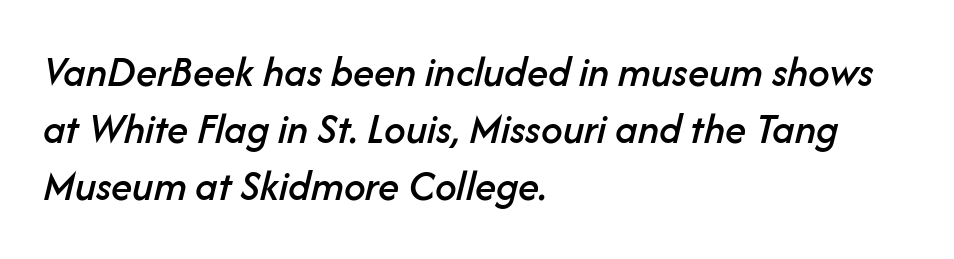
Tracking here is standard; glyphs follow each other at the usual distance. Unmarked baselines from the first word to the last. The vertical gap from one line to the next is medium. The text block is weighted toward the left margin, trailing off unevenly rightward. The whole block is typeset with a tilt. This sample has the flowing, uneven cadence of proportional lettering.
